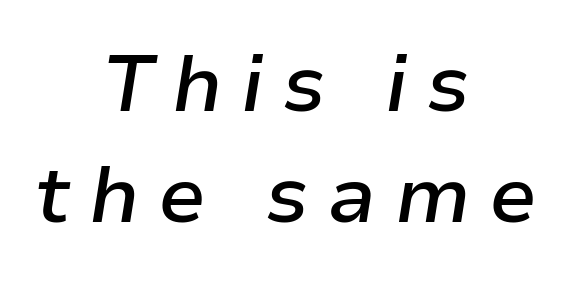
Q: Is the text bold? A: Semi-bold.
Q: Is the text italic (slanted)? A: Yes, it leans right by about 9 degrees.
Q: Is the text underlined? A: No.
Q: How is the paragraph aligned? A: Centered.
Q: Is the spacing between letters normal or unusually wide? A: Unusually wide.
Q: Is the spacing between lines tight, normal or loose? A: Normal.
Q: Width (condensed, normal, or wide)? A: Normal.
Q: Stroke contrast? A: Low.
Q: x-height? A: Medium.
Q: Monospaced? A: No.
